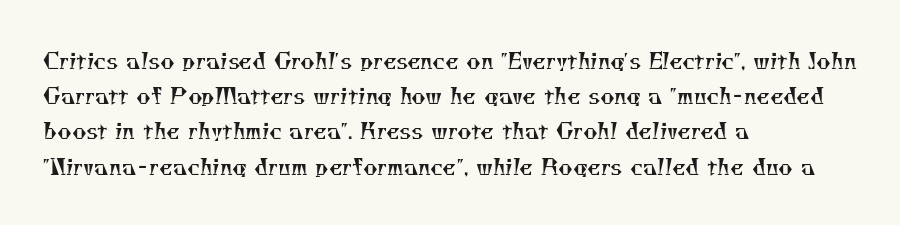
Q: Is the text bold? A: No.
Q: Is the text underlined? A: No.
Q: How is the paragraph aligned? A: Left-aligned.
Q: Is the spacing between letters normal or unusually wide? A: Normal.
Q: Is the spacing between lines tight, normal or loose? A: Normal.
